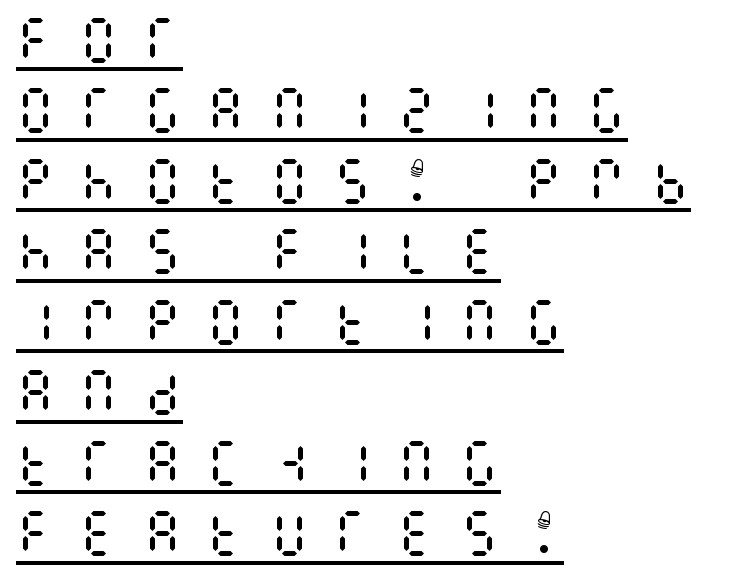
The image shows 50 px regular-weight, condensed type, upright; set left-aligned, normal line spacing (1.41x), unusually wide letter spacing (+0.47 em), underlined; medium stroke contrast and a large x-height.
